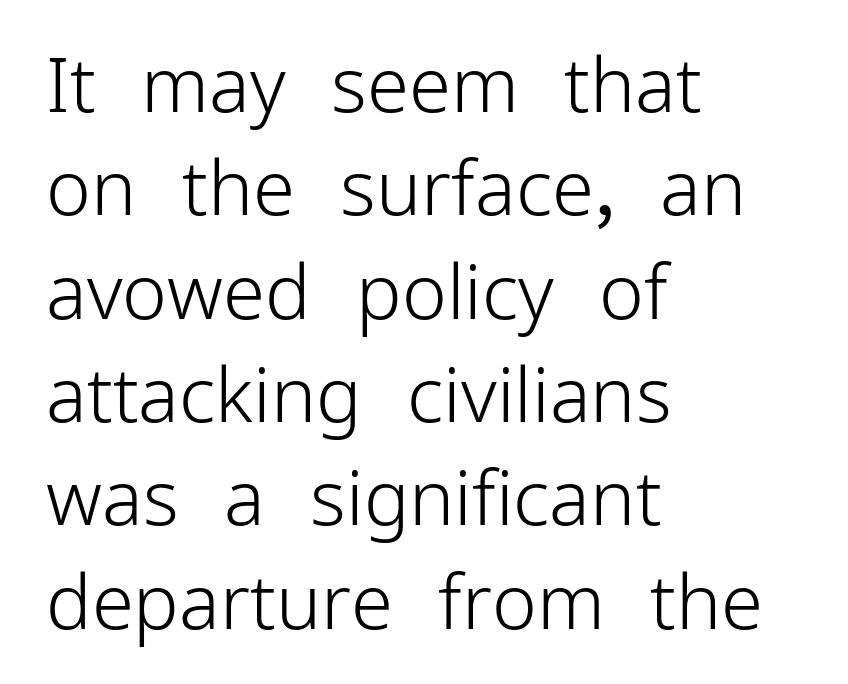
The image shows 76 px light sans-serif type, upright; set left-aligned, normal line spacing (1.36x), normal letter spacing, not underlined; low stroke contrast and a medium x-height.
